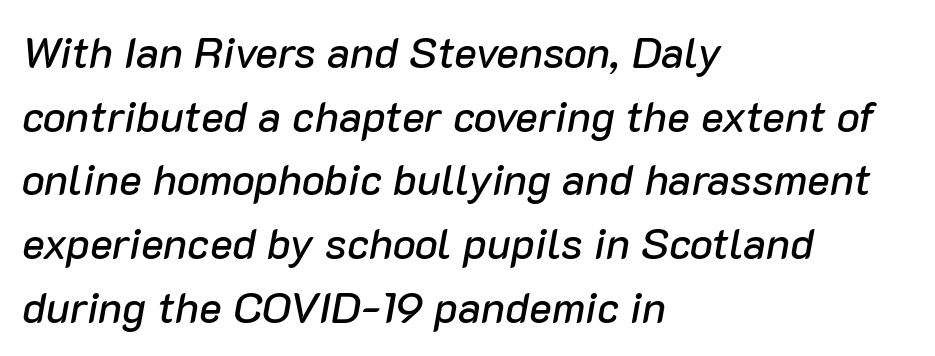
Honestly, the letter spacing is just normal — you wouldn't notice it. The paragraph shown leans on its left margin. The letters are slanted; this is an italic face. Honestly, there is no underline to notice here at all. Spacing verdict: proportional, widths tailored to each character.
